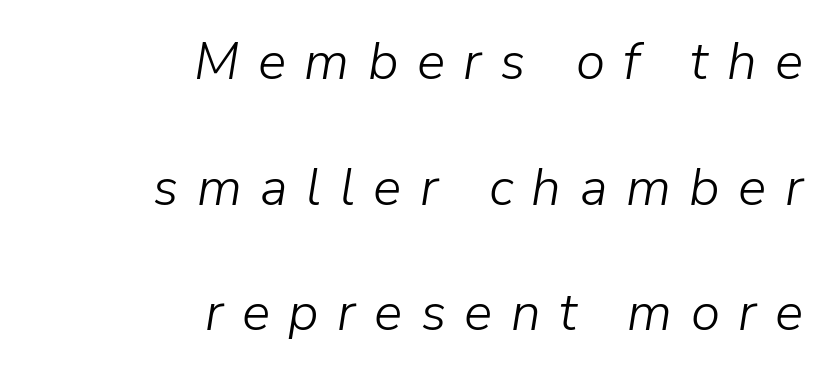
The rag falls on the left side of this text block. The face used here is proportionally spaced, like ordinary book or web type. Descender tails drop into unmarked territory. Observe the lean: these are italic letterforms. Characters follow at a spacing far wider than the type designer built in. This reads as an unemphasized weight, regular at the heaviest.
